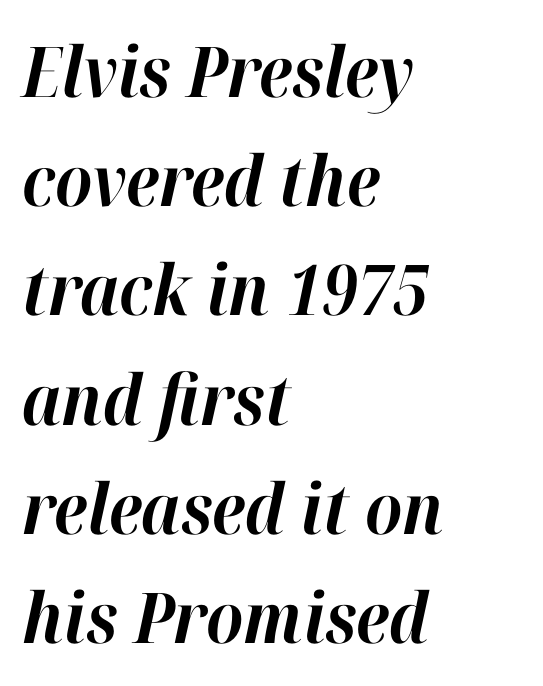
The image shows 70 px bold type, italic (leaning right); set left-aligned, normal line spacing (1.56x), normal letter spacing, not underlined; high stroke contrast and a medium x-height.
